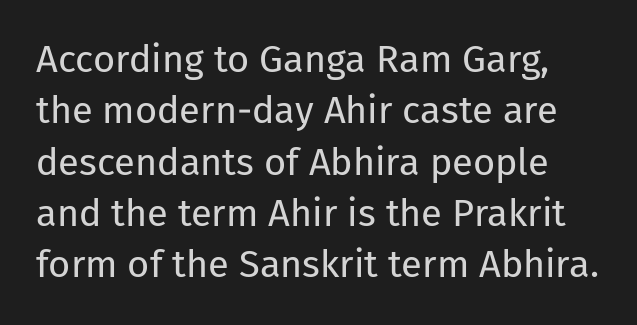
The image shows 38 px regular-weight sans-serif type, upright; set normal line spacing (1.35x), normal letter spacing, not underlined; low stroke contrast and a medium x-height.
